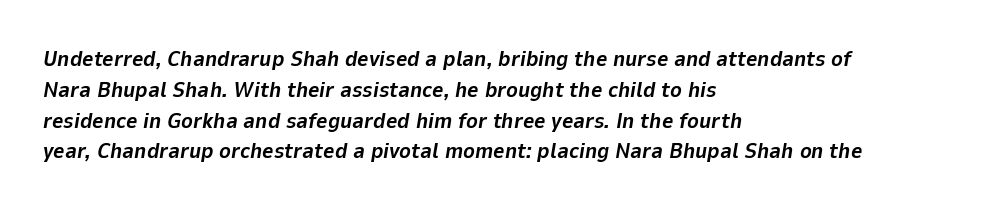
The image shows 22 px bold type, italic (leaning right); set left-aligned, normal line spacing (1.4x), normal letter spacing, not underlined.
